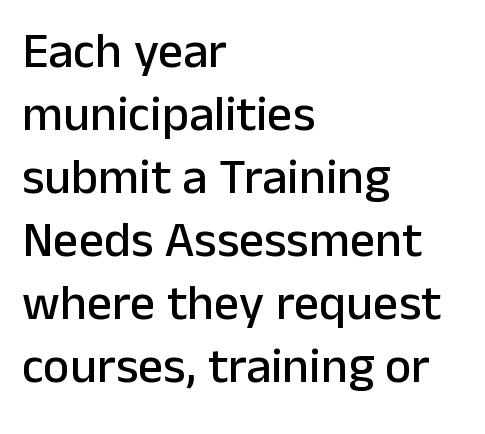
{"serif": "no", "italic": "no", "width": "normal", "stroke_contrast": "low", "x_height": "medium", "monospaced": "no", "underline": "no", "align": "left", "line_spacing": "normal", "line_spacing_ratio": 1.26, "letter_spacing": "normal", "letter_spacing_em": 0.0, "glyph_px": 50}
